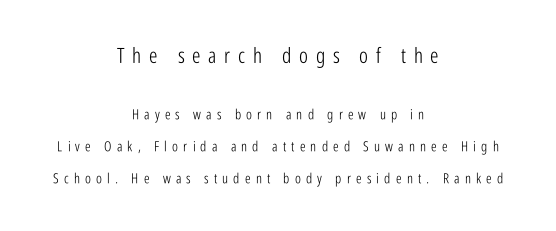
Italic: no, the glyphs are upright roman. Nobody drew a line under any word here. Line spacing here is loose. The gaps between neighbouring characters are conspicuously large. Does the bottom block carry the larger type? No, the top block does.
